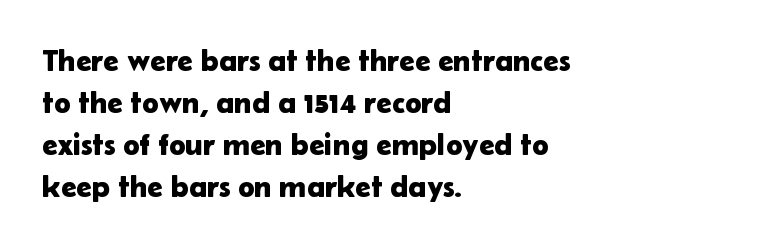
{"serif": "no", "italic": "no", "width": "normal", "stroke_contrast": "low", "x_height": "medium", "monospaced": "no", "underline": "no", "align": "left", "line_spacing": "normal", "line_spacing_ratio": 1.35, "letter_spacing": "normal", "letter_spacing_em": 0.0, "glyph_px": 31}
